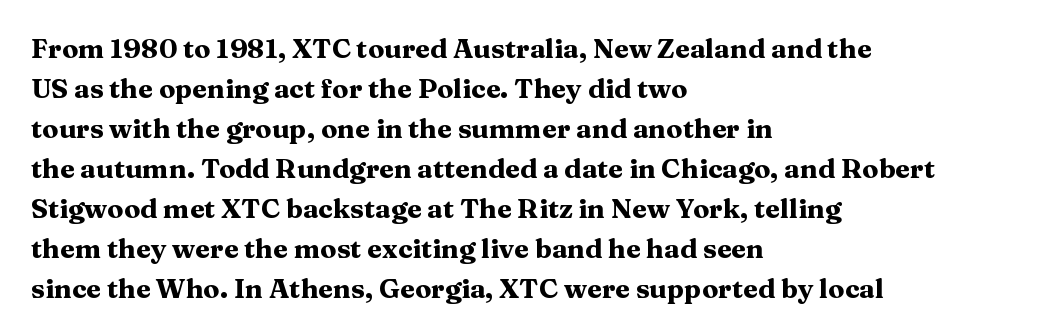
{"italic": "no", "bold": "yes", "underline": "no", "align": "left", "line_spacing": "normal", "line_spacing_ratio": 1.48, "letter_spacing": "normal", "letter_spacing_em": 0.0, "glyph_px": 27}
